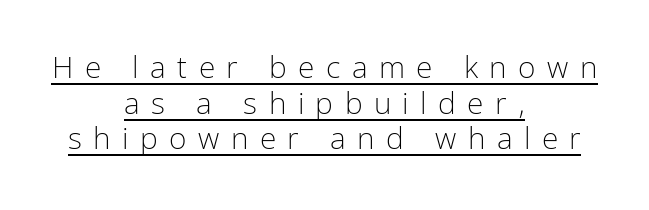
Q: Is the text bold? A: No.
Q: Is the text italic (slanted)? A: No, it is upright.
Q: Is the typeface a serif or a sans-serif typeface? A: Sans-serif.
Q: Is the text underlined? A: Yes.
Q: How is the paragraph aligned? A: Centered.
Q: Is the spacing between letters normal or unusually wide? A: Unusually wide.
Q: Width (condensed, normal, or wide)? A: Condensed.
Q: Stroke contrast? A: Low.
Q: x-height? A: Medium.
Q: Monospaced? A: No.
